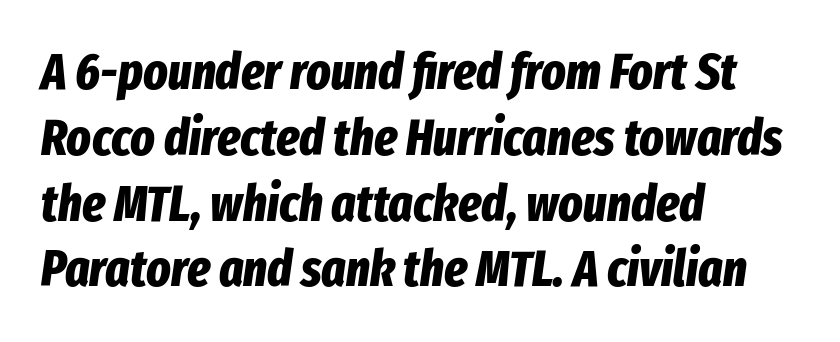
{"italic": "yes", "lean": "right", "slant_degrees": 8, "bold": "yes", "weight": "bold", "width": "condensed", "stroke_contrast": "low", "x_height": "medium", "monospaced": "no", "underline": "no", "align": "left", "line_spacing": "normal", "line_spacing_ratio": 1.29, "letter_spacing": "normal", "letter_spacing_em": 0.0, "glyph_px": 51}
